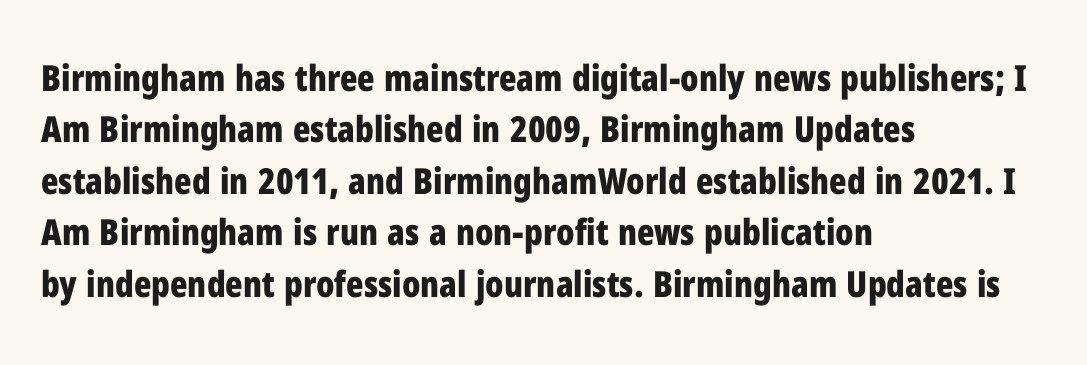
Vertical spacing — default. A clean baseline with only descenders dipping below it. Where is the straight margin? On the left. Note the varied advance widths — an 'i' is clearly narrower than an 'm'. If you drew a line through each stem, it would be perfectly vertical. Is this a sans? Yes — the strokes have no serifs.
